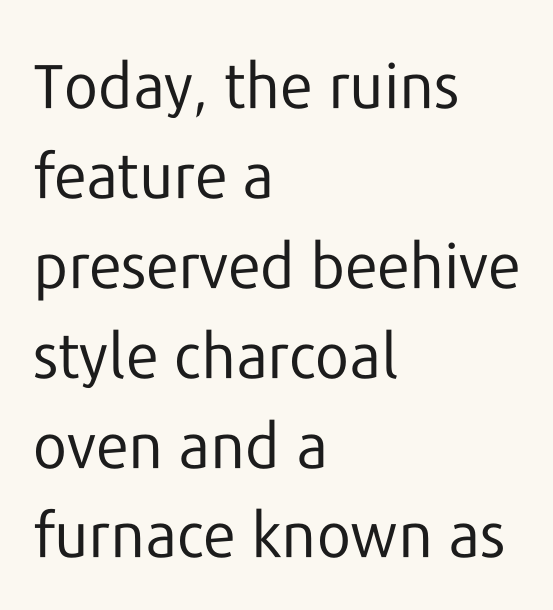
{"serif": "no", "italic": "no", "bold": "no", "weight": "regular", "width": "normal", "stroke_contrast": "low", "x_height": "medium", "monospaced": "no", "underline": "no", "align": "left", "line_spacing": "normal", "line_spacing_ratio": 1.45, "letter_spacing": "normal", "letter_spacing_em": 0.0, "glyph_px": 62}
